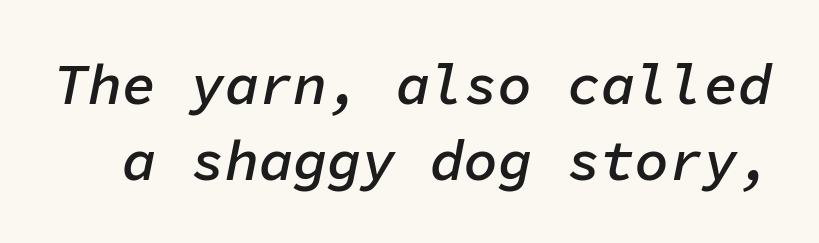
The type is set solid horizontally, with unmodified tracking. Firm but not heavy-handed strokes: this text is semibold. The gap between lines stays unmarked. Tall strokes in this sample are angled rather than plumb. Each new line begins a customary step beneath the previous one.
